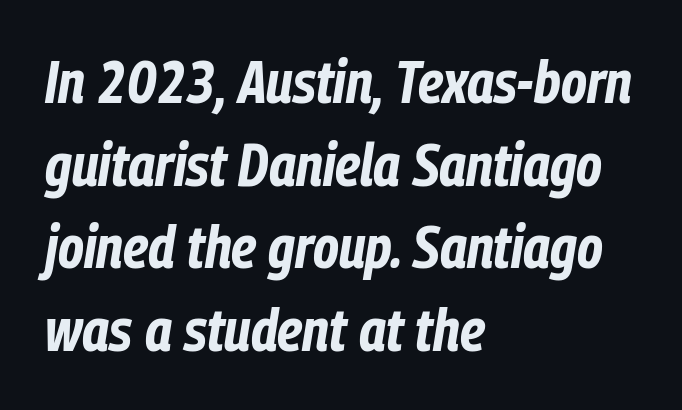
Rendered with sloped, italic letterforms. Set as a true bold cut, around the 700 mark. This block has exactly the height ordinary leading produces. The baseline area is clear.
